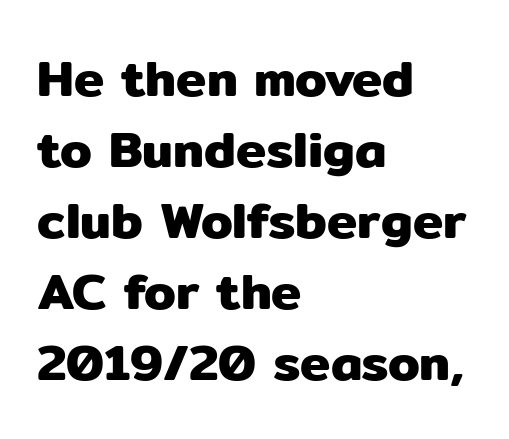
The image shows 51 px sans-serif type, upright; set left-aligned, normal line spacing (1.39x), normal letter spacing, not underlined; low stroke contrast and a medium x-height.
